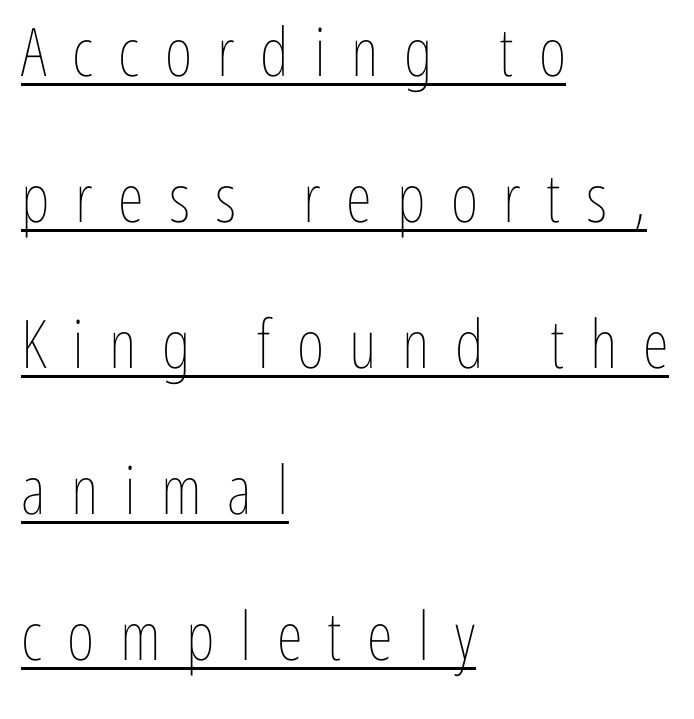
Q: Is the text bold? A: No.
Q: Is the text italic (slanted)? A: No, it is upright.
Q: Is the text underlined? A: Yes.
Q: How is the paragraph aligned? A: Left-aligned.
Q: Is the spacing between letters normal or unusually wide? A: Unusually wide.
Q: Is the spacing between lines tight, normal or loose? A: Loose.
Q: Width (condensed, normal, or wide)? A: Condensed.
Q: Stroke contrast? A: Low.
Q: x-height? A: Medium.
Q: Monospaced? A: No.
